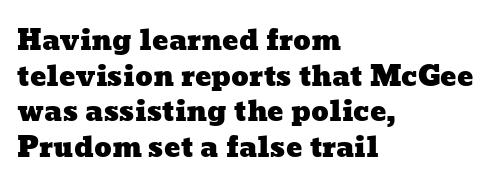
{"underline": "no", "align": "left", "line_spacing": "normal", "line_spacing_ratio": 1.32, "letter_spacing": "normal", "letter_spacing_em": 0.0, "glyph_px": 27}
